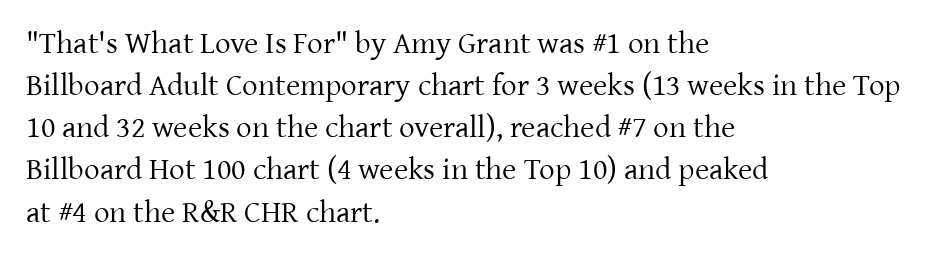
{"serif": "yes", "italic": "no", "bold": "no", "weight": "regular", "width": "normal", "stroke_contrast": "low", "x_height": "medium", "monospaced": "no", "underline": "no", "align": "left", "line_spacing": "normal", "line_spacing_ratio": 1.36, "letter_spacing": "normal", "letter_spacing_em": 0.0, "glyph_px": 31}
